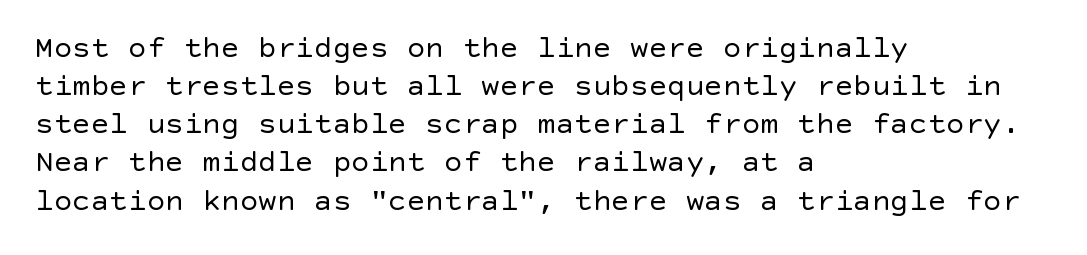
{"serif": "no", "italic": "no", "bold": "no", "weight": "regular", "width": "normal", "x_height": "large", "underline": "no", "align": "left", "line_spacing_ratio": 1.23, "letter_spacing": "normal", "letter_spacing_em": 0.0, "glyph_px": 31}
